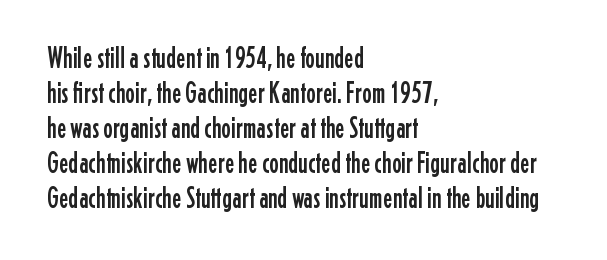
Letterform terminals end flat and unadorned throughout the passage. Here the designer chose a conventional face with non-uniform glyph widths. The axis of the letterforms is exactly vertical. How are the letters spaced? Ordinarily, with no added tracking. The ragged edge is on the right, which tells us the setting is flush left.
